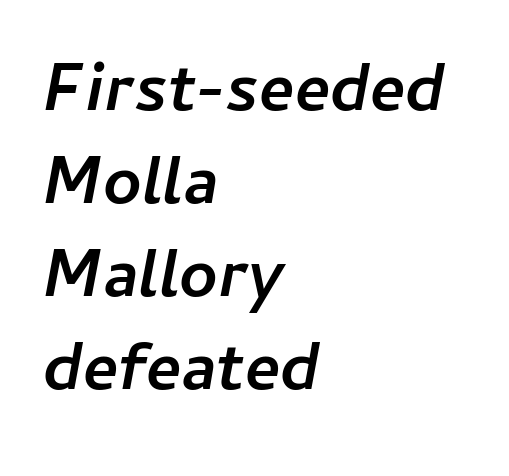
Does the lettering tilt? It does — this is italic. Stroke thickness is high; the sample reads as a true bold. Regular leading. The space directly below the letters is spotless.
